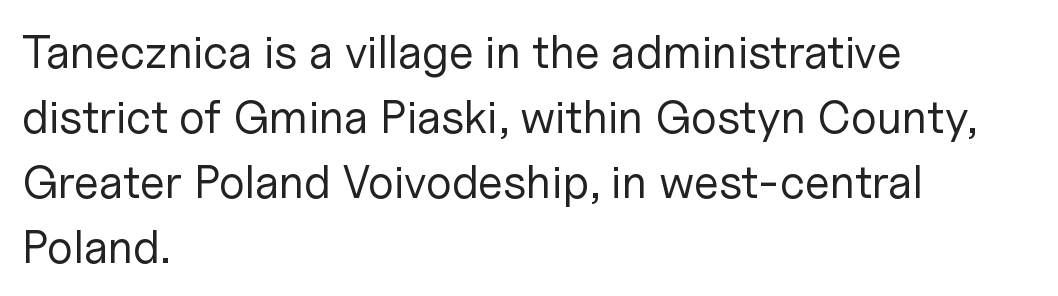
{"serif": "no", "italic": "no", "bold": "no", "weight": "regular", "width": "normal", "stroke_contrast": "low", "x_height": "medium", "monospaced": "no", "underline": "no", "align": "left", "line_spacing": "normal", "line_spacing_ratio": 1.41, "letter_spacing": "normal", "letter_spacing_em": 0.0, "glyph_px": 46}
